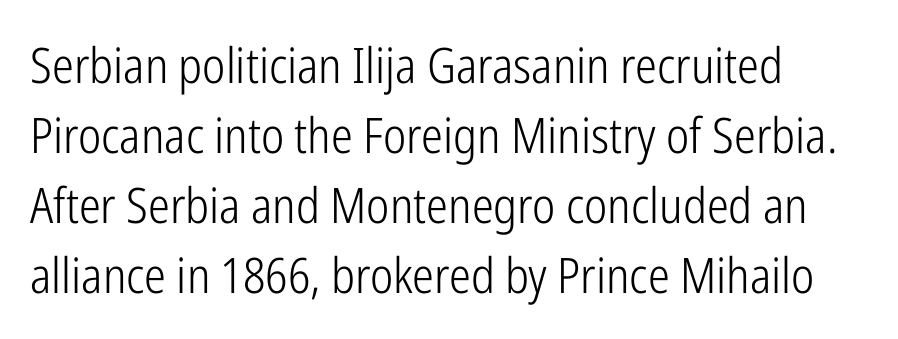
The image shows 49 px light, condensed sans-serif type, upright; set left-aligned, normal line spacing (1.43x), normal letter spacing, not underlined; low stroke contrast and a medium x-height.
